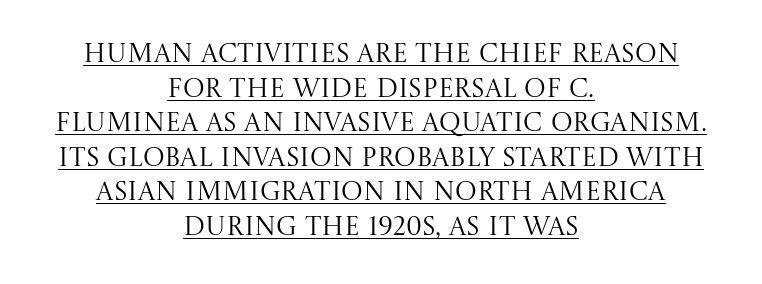
{"italic": "no", "bold": "no", "underline": "yes", "align": "center", "line_spacing": "normal", "line_spacing_ratio": 1.33, "letter_spacing": "normal", "letter_spacing_em": 0.0, "glyph_px": 26}
